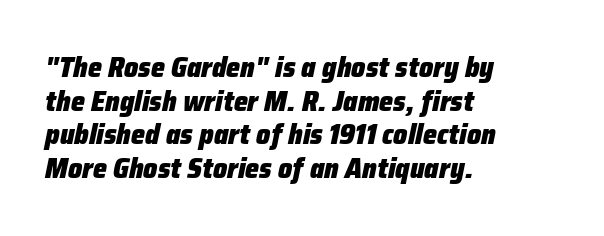
Q: Is the text bold? A: Yes.
Q: Is the text italic (slanted)? A: Yes, it leans right by about 12 degrees.
Q: Is the text underlined? A: No.
Q: How is the paragraph aligned? A: Left-aligned.
Q: Is the spacing between letters normal or unusually wide? A: Normal.
Q: Width (condensed, normal, or wide)? A: Normal.
Q: Stroke contrast? A: Low.
Q: x-height? A: Medium.
Q: Monospaced? A: No.
